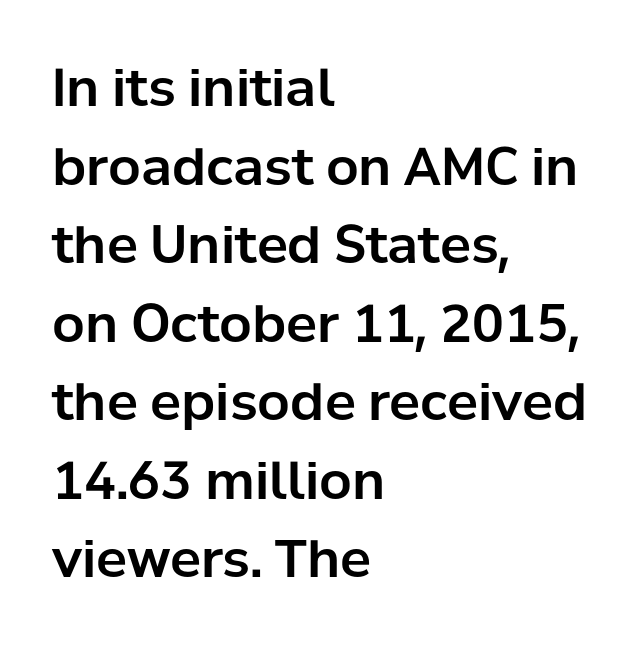
The image shows 52 px sans-serif type, upright; set left-aligned, normal line spacing (1.51x), normal letter spacing, not underlined; low stroke contrast and a medium x-height.
